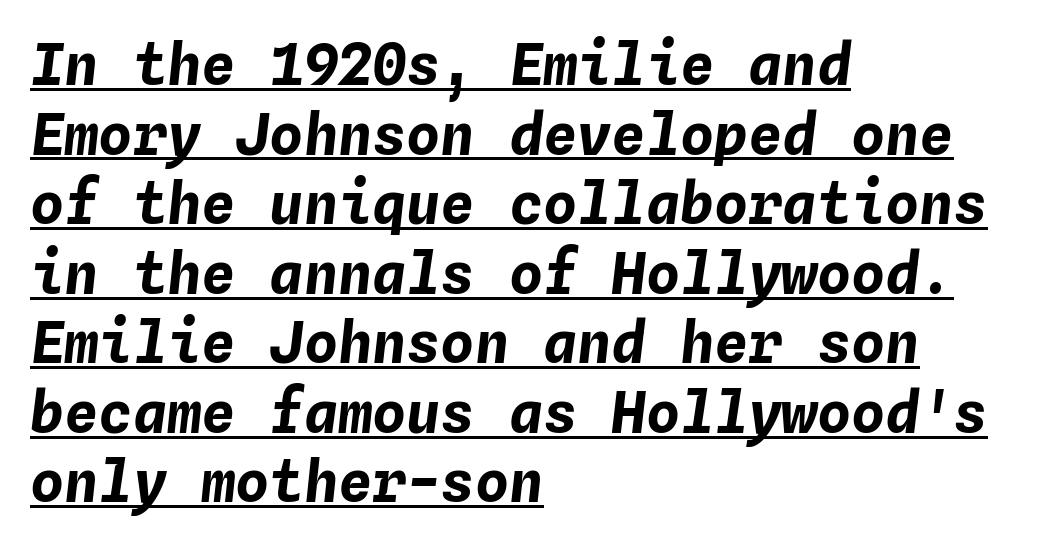
The image shows 57 px bold type, italic (leaning right), monospaced; set left-aligned, line spacing 1.22x, normal letter spacing, underlined; low stroke contrast and a medium x-height.
